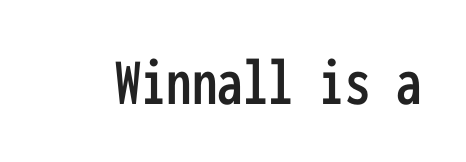
Q: Is the text italic (slanted)? A: No, it is upright.
Q: Is the typeface a serif or a sans-serif typeface? A: Sans-serif.
Q: Is the text underlined? A: No.
Q: Is the spacing between letters normal or unusually wide? A: Normal.
Q: Width (condensed, normal, or wide)? A: Condensed.
Q: Stroke contrast? A: Low.
Q: x-height? A: Medium.
Q: Monospaced? A: Yes.
